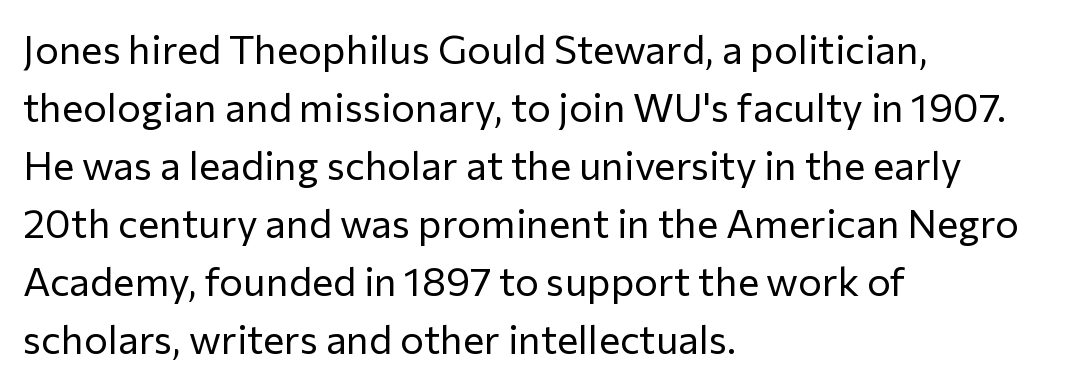
The compositor pushed each line to the left boundary. Character widths vary here, with narrow letters taking less room than wide ones. Designer's note — italics off, roman on. Each letter's strokes conclude bluntly, with no projecting serifs. The characters are drawn with everyday or finer stroke widths.
